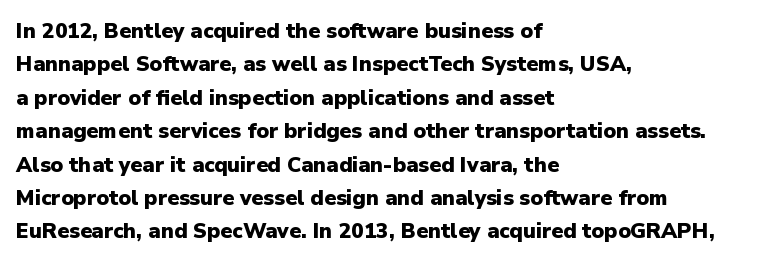
The lines sit at an ordinary, default distance from one another. Bare-footed words on every line. The rendering uses a bold face; every stroke is thick and dark. Posture: upright roman.
